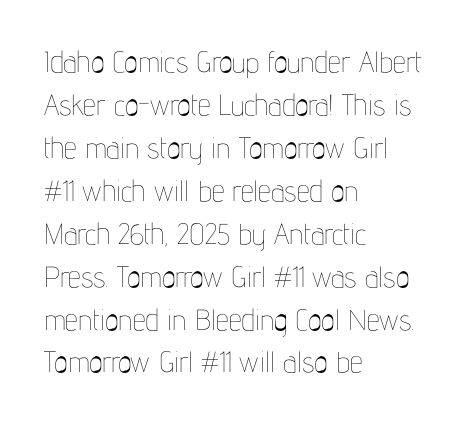
Q: Is the text bold? A: No.
Q: Is the text italic (slanted)? A: No, it is upright.
Q: Is the text underlined? A: No.
Q: How is the paragraph aligned? A: Left-aligned.
Q: Is the spacing between letters normal or unusually wide? A: Normal.
Q: Is the spacing between lines tight, normal or loose? A: Normal.
Q: Width (condensed, normal, or wide)? A: Condensed.
Q: Stroke contrast? A: Low.
Q: x-height? A: Medium.
Q: Monospaced? A: No.
